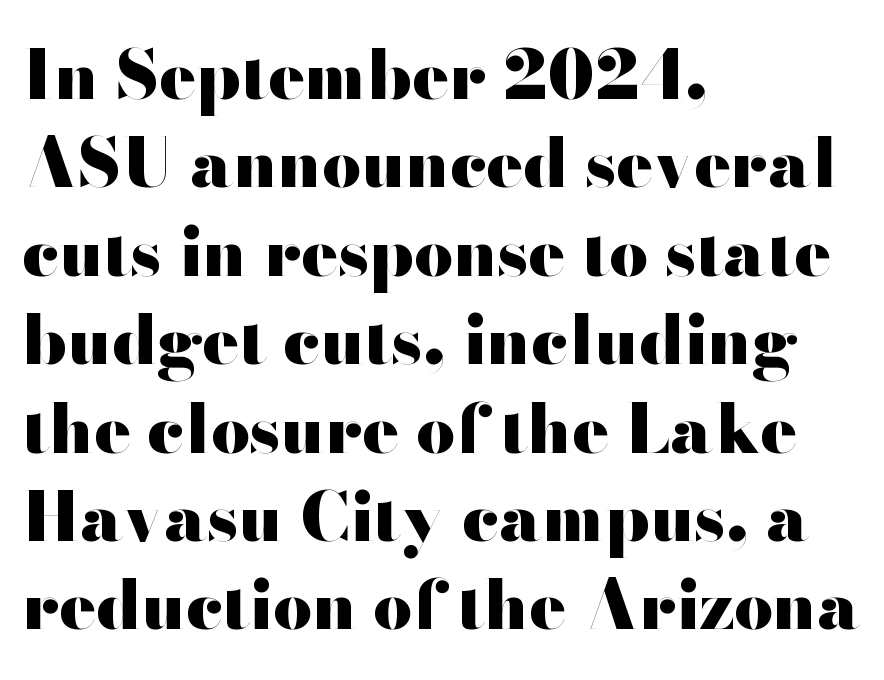
{"serif": "no", "italic": "no", "bold": "yes", "weight": "heavy", "width": "wide", "stroke_contrast": "high", "x_height": "small", "monospaced": "no", "underline": "no", "align": "left", "line_spacing": "normal", "line_spacing_ratio": 1.3, "letter_spacing": "normal", "letter_spacing_em": 0.0, "glyph_px": 68}
